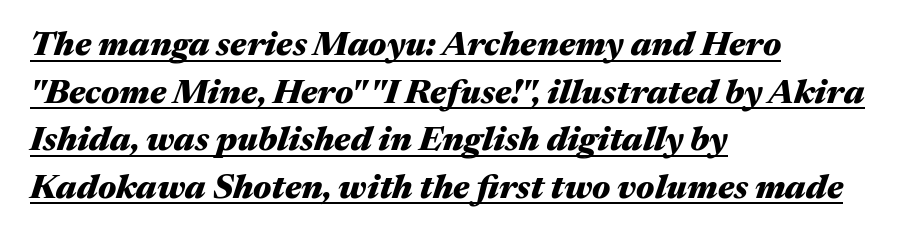
The image shows 34 px heavy, wide type, italic (leaning right); set left-aligned, normal line spacing (1.4x), normal letter spacing, underlined; medium stroke contrast and a medium x-height.
